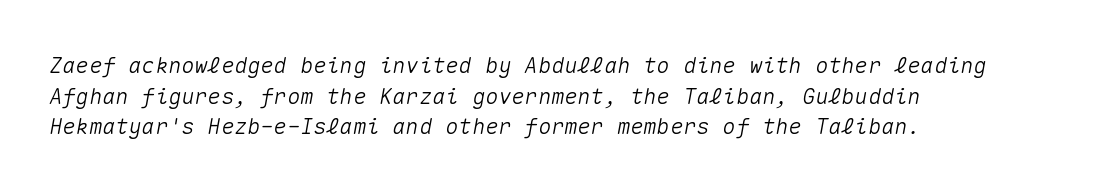
In terms of letterspacing, this is plain default setting. The lettering tilts uniformly, giving the passage an italic look. The space between consecutive lines is moderate. The specimen omits any rule beneath the text block's lines.
